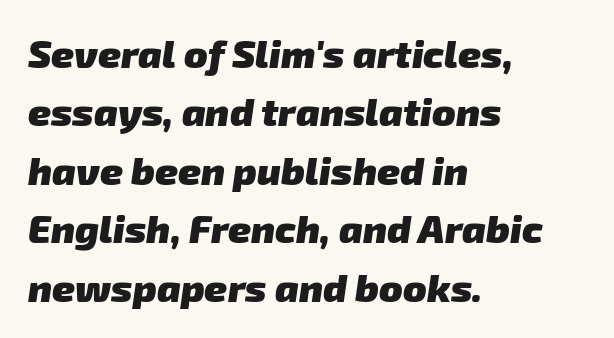
{"serif": "no", "bold": "yes", "weight": "heavy", "width": "normal", "stroke_contrast": "low", "x_height": "medium", "monospaced": "no", "underline": "no", "align": "left", "line_spacing": "normal", "line_spacing_ratio": 1.5, "letter_spacing": "normal", "letter_spacing_em": 0.0, "glyph_px": 39}
